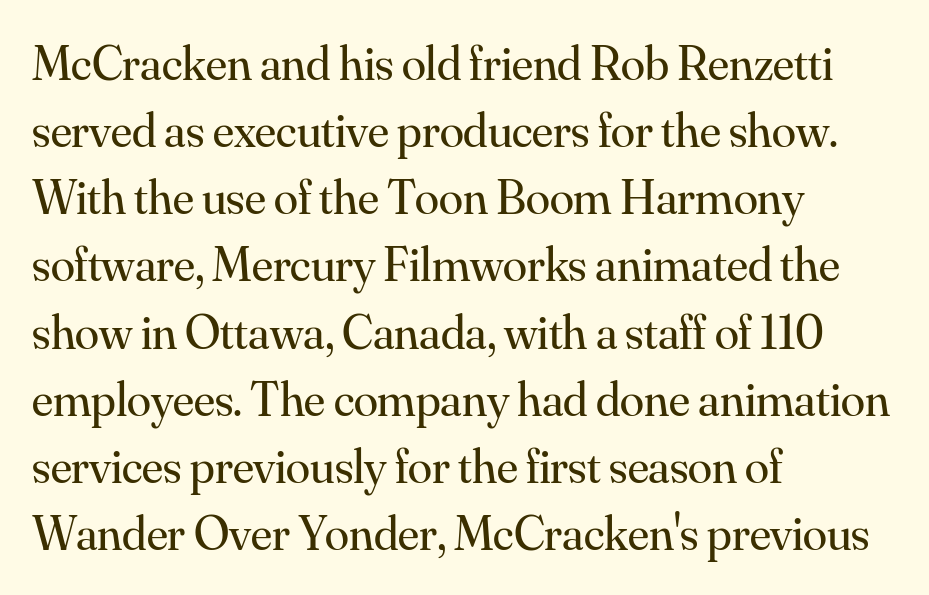
{"serif": "yes", "italic": "no", "bold": "no", "weight": "regular", "width": "normal", "stroke_contrast": "medium", "x_height": "small", "monospaced": "no", "underline": "no", "align": "left", "line_spacing": "normal", "line_spacing_ratio": 1.37, "letter_spacing": "normal", "letter_spacing_em": 0.0, "glyph_px": 49}
